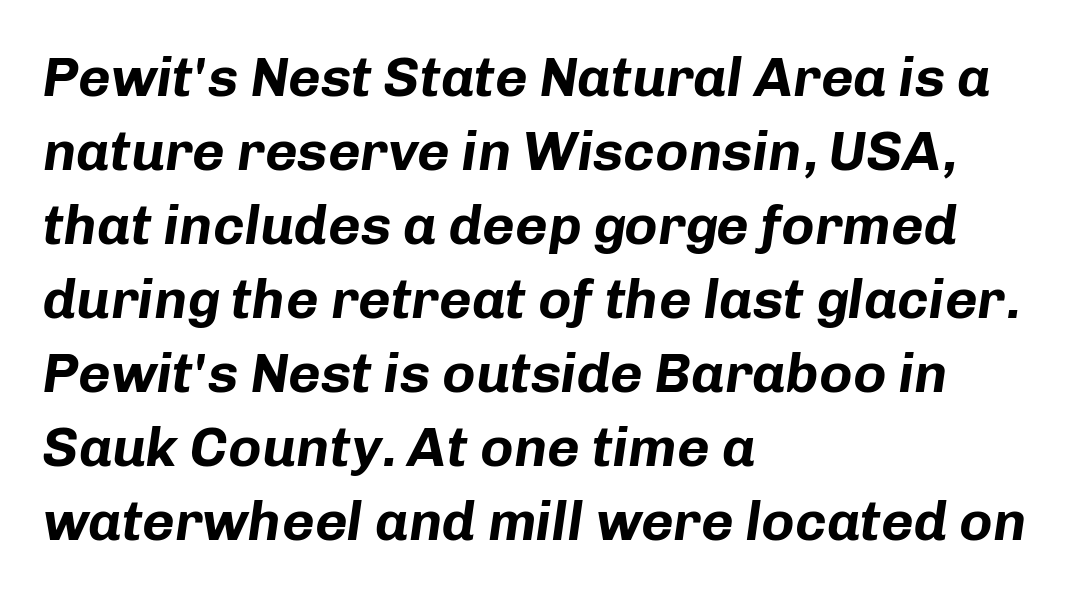
{"italic": "yes", "lean": "right", "slant_degrees": 8, "bold": "yes", "weight": "bold", "width": "normal", "stroke_contrast": "low", "x_height": "medium", "monospaced": "no", "underline": "no", "align": "left", "line_spacing": "normal", "line_spacing_ratio": 1.32, "letter_spacing": "normal", "letter_spacing_em": 0.0, "glyph_px": 56}
